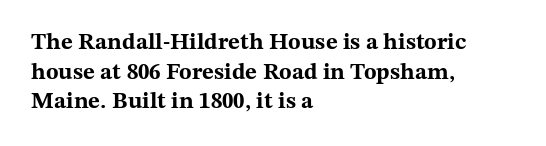
{"italic": "no", "bold": "yes", "underline": "no", "align": "left", "line_spacing": "normal", "line_spacing_ratio": 1.29, "letter_spacing": "normal", "letter_spacing_em": 0.0, "glyph_px": 23}
